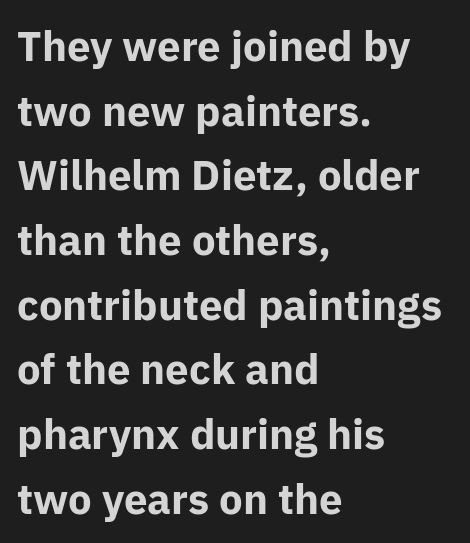
Does the lettering tilt? It doesn't — this is upright. Each new line begins a customary step beneath the previous one. Each line starts at the same left margin while the right side varies. Every letter is thick-stroked: bold, no question. Bare-footed words on every line.
